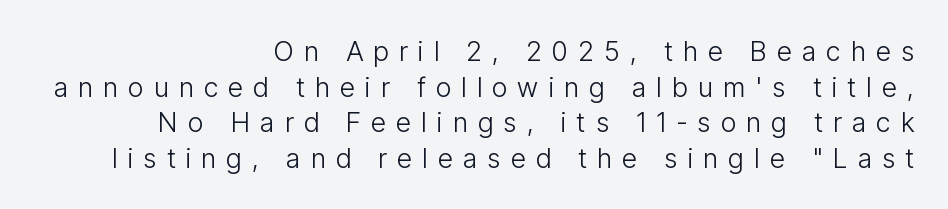
The image shows 27 px text type, upright; set right-aligned, normal line spacing (1.32x), unusually wide letter spacing (+0.38 em), not underlined.
